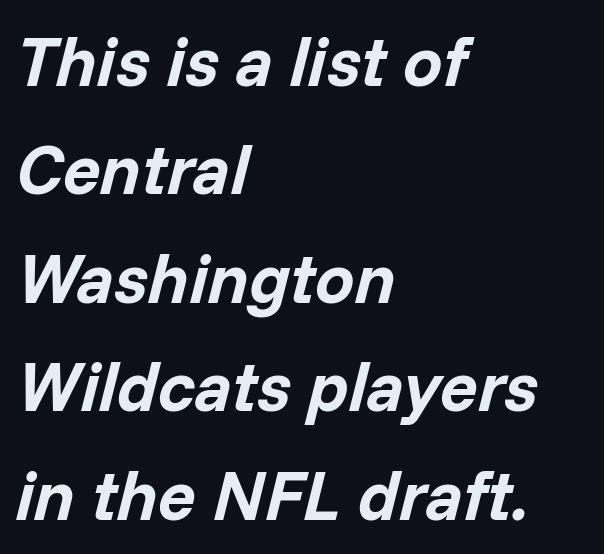
The face used here is proportionally spaced, like ordinary book or web type. Leftover space on each line is placed entirely after the last word. Is the letter spacing exaggerated? No — it looks like the ordinary default. Compared with typical paragraphs, the rows here are spaced about the same.
